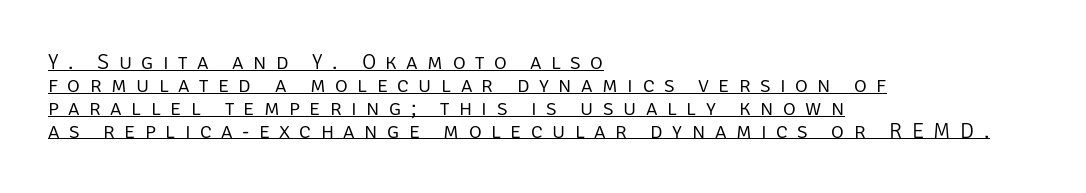
{"italic": "no", "bold": "no", "underline": "yes", "align": "left", "line_spacing": "tight", "line_spacing_ratio": 1.04, "letter_spacing": "wide", "letter_spacing_em": 0.43, "glyph_px": 22}
